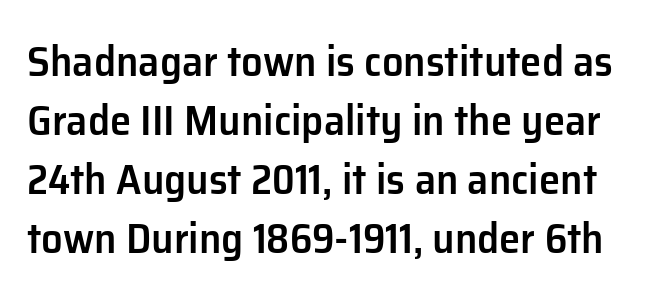
The image shows 43 px semibold sans-serif type, upright; set normal line spacing (1.37x), normal letter spacing, not underlined; low stroke contrast and a medium x-height.
